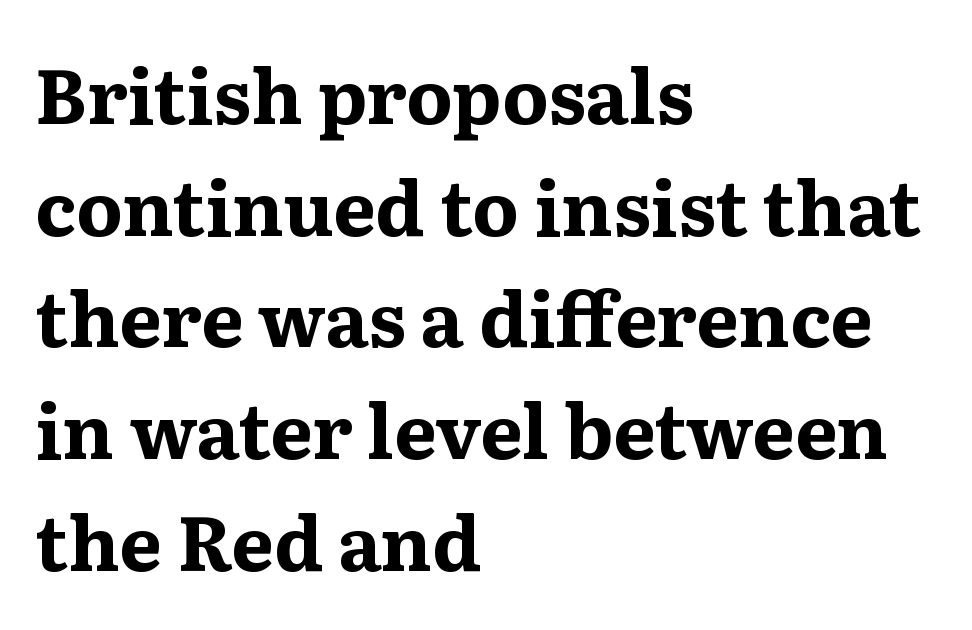
Q: Is the text bold? A: Yes.
Q: Is the text italic (slanted)? A: No, it is upright.
Q: Is the typeface a serif or a sans-serif typeface? A: Serif.
Q: Is the text underlined? A: No.
Q: How is the paragraph aligned? A: Left-aligned.
Q: Is the spacing between letters normal or unusually wide? A: Normal.
Q: Is the spacing between lines tight, normal or loose? A: Normal.
Q: Width (condensed, normal, or wide)? A: Wide.
Q: Stroke contrast? A: Medium.
Q: x-height? A: Medium.
Q: Monospaced? A: No.
